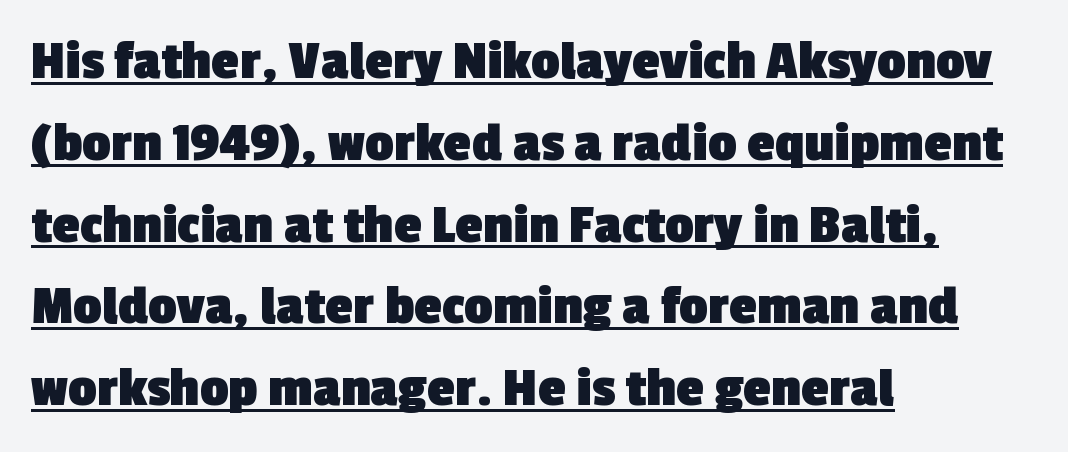
Q: Is the text bold? A: Yes.
Q: Is the typeface a serif or a sans-serif typeface? A: Sans-serif.
Q: Is the text underlined? A: Yes.
Q: How is the paragraph aligned? A: Left-aligned.
Q: Is the spacing between letters normal or unusually wide? A: Normal.
Q: Is the spacing between lines tight, normal or loose? A: Normal.
Q: Width (condensed, normal, or wide)? A: Normal.
Q: x-height? A: Medium.
Q: Monospaced? A: No.
